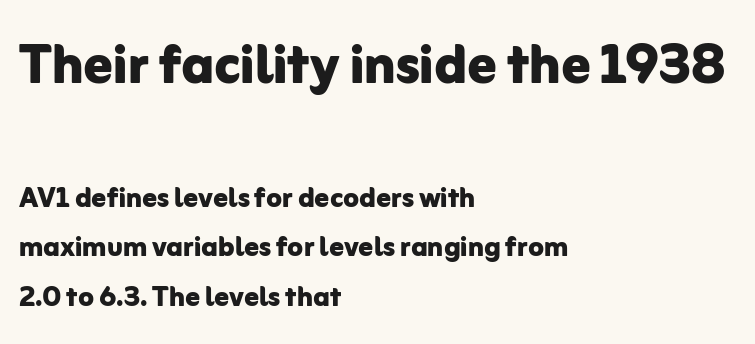
Q: Is the text bold? A: Yes.
Q: Is the text italic (slanted)? A: No, it is upright.
Q: Is the typeface a serif or a sans-serif typeface? A: Sans-serif.
Q: Is the text underlined? A: No.
Q: How is the paragraph aligned? A: Left-aligned.
Q: Is the spacing between letters normal or unusually wide? A: Normal.
Q: Is the spacing between lines tight, normal or loose? A: Normal.
Q: Which block of text is set in a larger size, the first (top) or the second (bottom)? A: The first (top) one.
Q: Width (condensed, normal, or wide)? A: Normal.
Q: Stroke contrast? A: Low.
Q: x-height? A: Medium.
Q: Monospaced? A: No.
